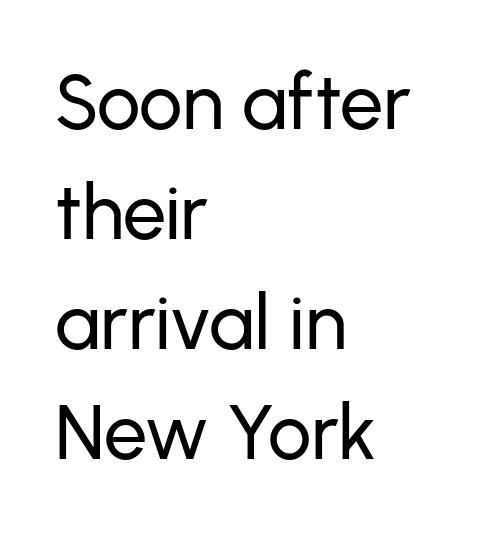
Grotesque or geometric, the face here clearly has no serifs. Observe the ordinary spacing: letters are neighbours, not strangers. Spacing verdict: proportional, widths tailored to each character. Unlike italic type, these characters show no tilt at all. A normal amount of white space separates one row of letters from the next. The space beneath each line is pristine and unruled.
